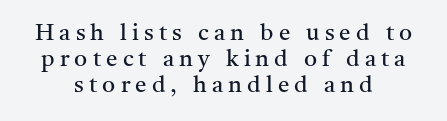
{"italic": "no", "bold": "no", "underline": "no", "align": "center", "line_spacing": "tight", "line_spacing_ratio": 1.14, "letter_spacing": "wide", "letter_spacing_em": 0.22, "glyph_px": 23}
